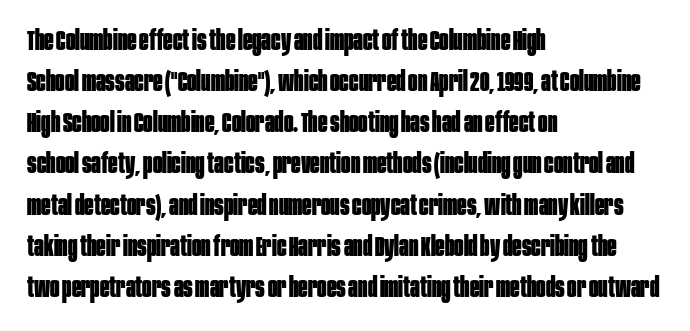
The image shows 28 px bold, condensed sans-serif type, upright; set left-aligned, normal line spacing (1.47x), normal letter spacing, not underlined; low stroke contrast and a large x-height.
